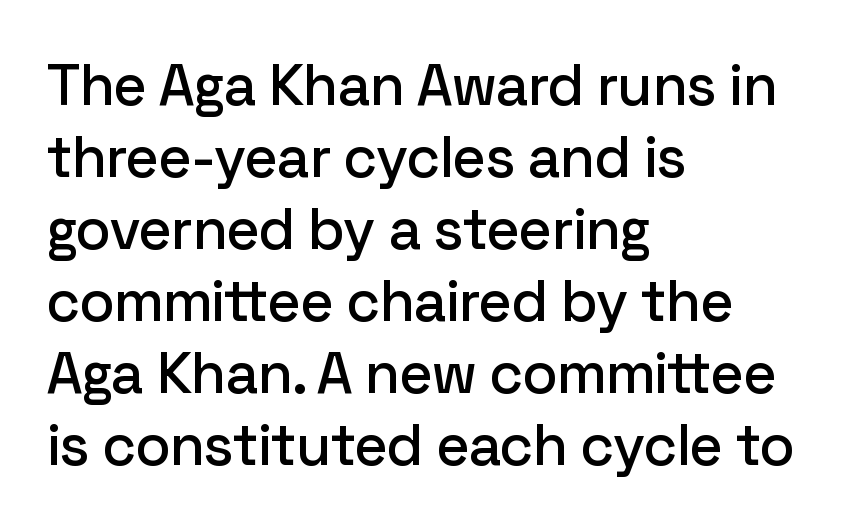
Q: Is the text italic (slanted)? A: No, it is upright.
Q: Is the typeface a serif or a sans-serif typeface? A: Sans-serif.
Q: Is the text underlined? A: No.
Q: How is the paragraph aligned? A: Left-aligned.
Q: Is the spacing between letters normal or unusually wide? A: Normal.
Q: Width (condensed, normal, or wide)? A: Normal.
Q: Stroke contrast? A: Low.
Q: x-height? A: Medium.
Q: Monospaced? A: No.
